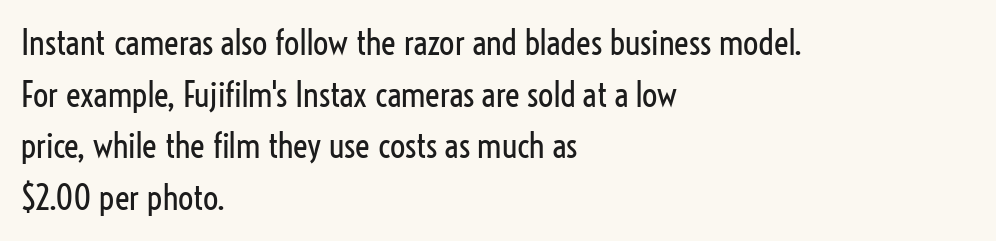
{"serif": "no", "italic": "no", "bold": "no", "weight": "regular", "width": "condensed", "stroke_contrast": "low", "x_height": "medium", "monospaced": "no", "underline": "no", "align": "left", "line_spacing": "normal", "line_spacing_ratio": 1.52, "letter_spacing": "normal", "letter_spacing_em": 0.0, "glyph_px": 34}
